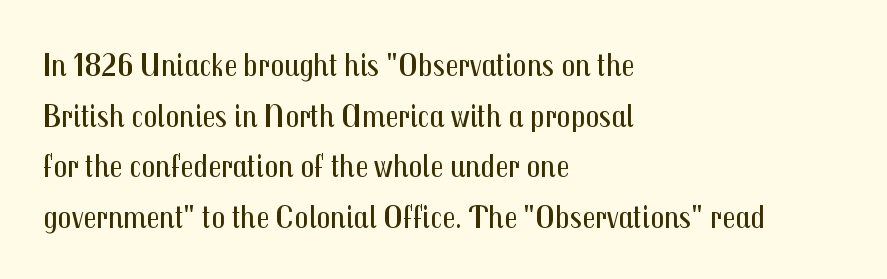
{"serif": "no", "italic": "no", "bold": "no", "weight": "regular", "width": "condensed", "stroke_contrast": "medium", "x_height": "medium", "monospaced": "no", "underline": "no", "align": "left", "line_spacing": "normal", "line_spacing_ratio": 1.49, "letter_spacing": "normal", "letter_spacing_em": 0.0, "glyph_px": 34}
